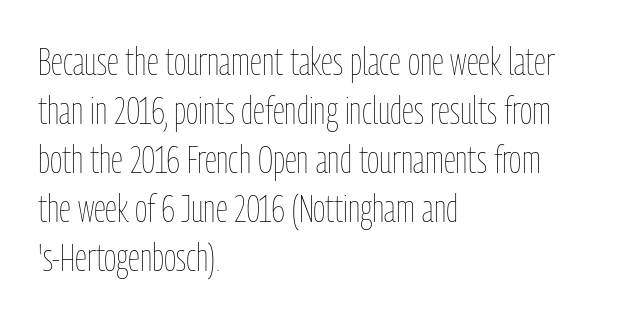
A typesetter would call this proportional, since set widths differ per character. Check under the words: just untouched page. A typesetter would call this zero additional tracking. Posture: straight, roman, zero tilt. The vertical gap from one line to the next is medium.
